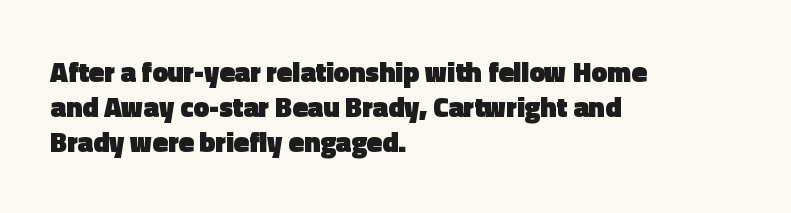
Q: Is the text bold? A: Yes.
Q: Is the text italic (slanted)? A: No, it is upright.
Q: Is the typeface a serif or a sans-serif typeface? A: Sans-serif.
Q: Is the text underlined? A: No.
Q: How is the paragraph aligned? A: Left-aligned.
Q: Is the spacing between letters normal or unusually wide? A: Normal.
Q: Is the spacing between lines tight, normal or loose? A: Normal.
Q: Width (condensed, normal, or wide)? A: Normal.
Q: x-height? A: Medium.
Q: Monospaced? A: No.
